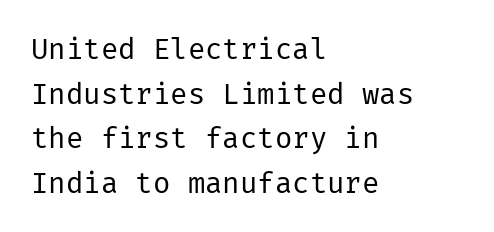
The image shows 29 px regular-weight sans-serif type, upright; set left-aligned, normal line spacing (1.54x), normal letter spacing, not underlined; low stroke contrast and a medium x-height.
